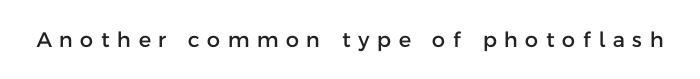
There is plenty of visible air inserted between adjacent glyphs. Check under the words: just untouched page. Posture: upright roman.
